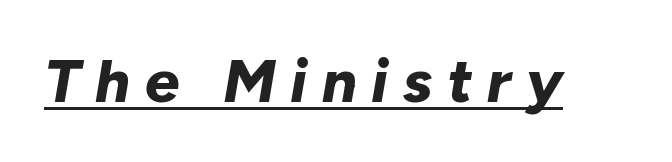
{"italic": "yes", "lean": "right", "slant_degrees": 10, "bold": "yes", "weight": "bold", "width": "normal", "stroke_contrast": "low", "x_height": "medium", "monospaced": "no", "underline": "yes", "letter_spacing": "wide", "letter_spacing_em": 0.24, "glyph_px": 61}
